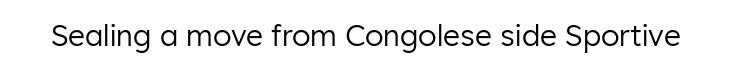
{"serif": "no", "italic": "no", "bold": "no", "weight": "regular", "width": "normal", "stroke_contrast": "low", "x_height": "medium", "monospaced": "no", "underline": "no", "letter_spacing": "normal", "letter_spacing_em": 0.0, "glyph_px": 29}
